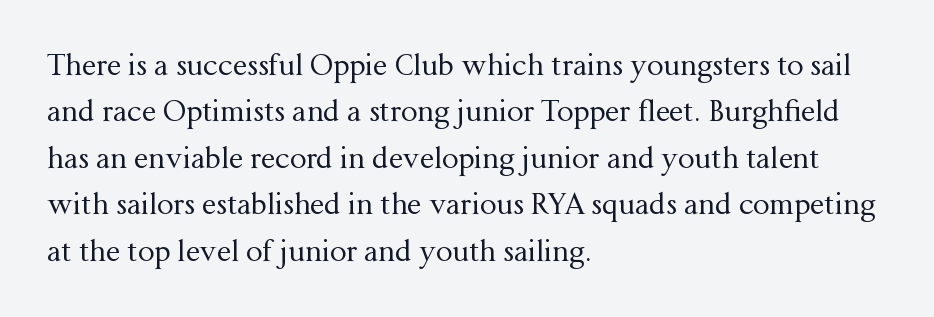
The image shows 29 px regular-weight serif type, upright; set left-aligned, normal line spacing (1.6x), normal letter spacing, not underlined; medium stroke contrast and a medium x-height.
